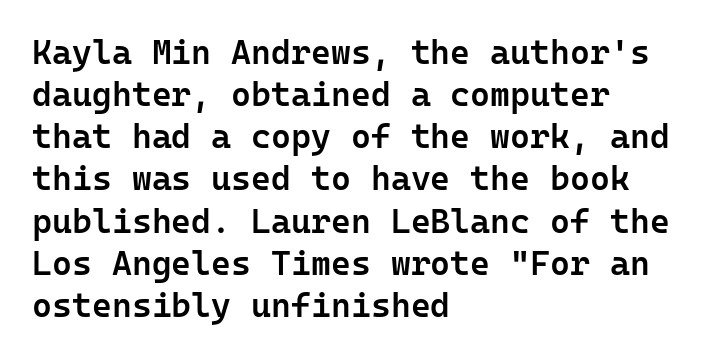
{"serif": "no", "italic": "no", "bold": "semi", "weight": "semibold", "width": "normal", "stroke_contrast": "low", "x_height": "medium", "monospaced": "yes", "underline": "no", "align": "left", "line_spacing_ratio": 1.24, "letter_spacing": "normal", "letter_spacing_em": 0.0, "glyph_px": 34}
